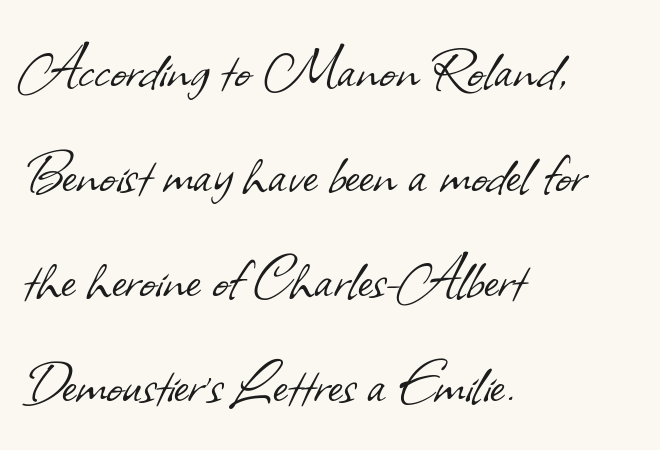
Q: Is the text bold? A: No.
Q: Is the typeface a serif or a sans-serif typeface? A: Sans-serif.
Q: Is the text underlined? A: No.
Q: How is the paragraph aligned? A: Left-aligned.
Q: Is the spacing between letters normal or unusually wide? A: Normal.
Q: Is the spacing between lines tight, normal or loose? A: Normal.
Q: Width (condensed, normal, or wide)? A: Normal.
Q: Stroke contrast? A: Low.
Q: x-height? A: Small.
Q: Monospaced? A: No.
